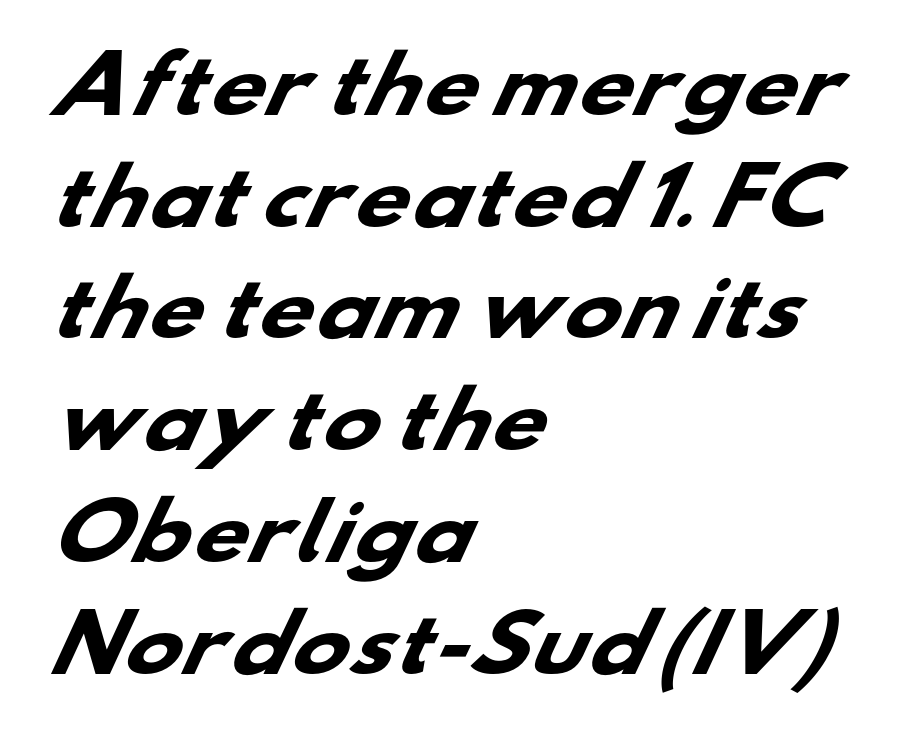
The image shows 76 px heavy, wide sans-serif type; set left-aligned, normal line spacing (1.47x), normal letter spacing, not underlined; low stroke contrast and a small x-height.
